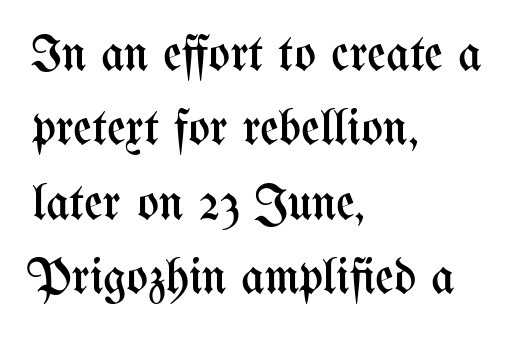
These lines are rendered in a variable-pitch font. In terms of letterspacing, this is plain default setting. Heft: none added — not bold. The paragraph shown leans on its left margin. This sample keeps an unexceptional amount of space between lines. The string is rendered with underlining switched off.
